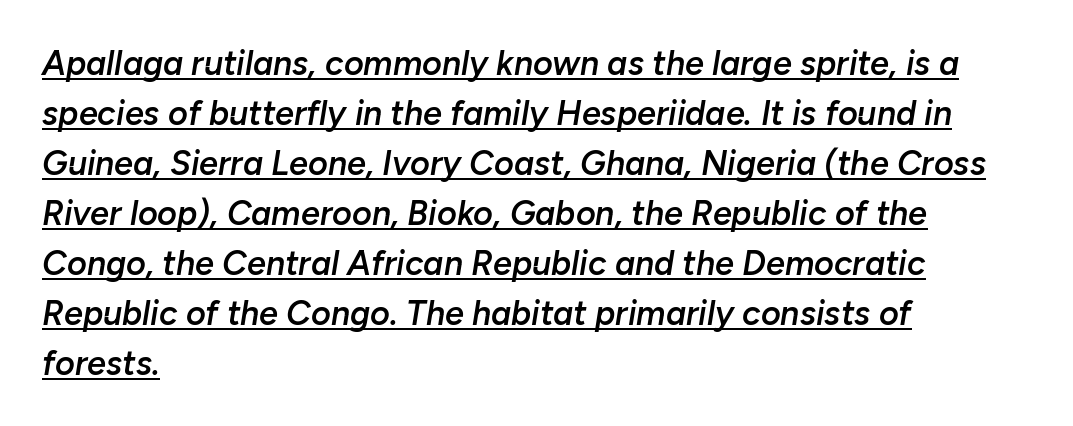
The image shows 34 px semibold type, italic (leaning right); set left-aligned, normal line spacing (1.47x), normal letter spacing, underlined; low stroke contrast and a medium x-height.
